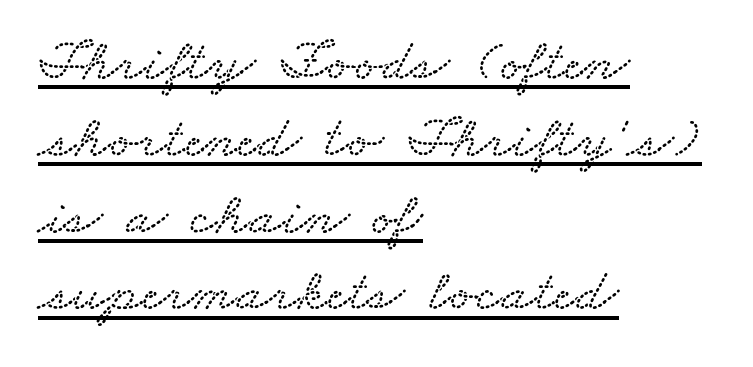
{"width": "wide", "stroke_contrast": "low", "x_height": "small", "monospaced": "no", "underline": "yes", "align": "left", "line_spacing": "normal", "line_spacing_ratio": 1.28, "letter_spacing": "normal", "letter_spacing_em": 0.0, "glyph_px": 60}
